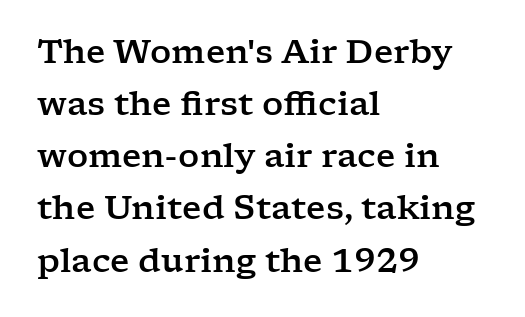
Q: Is the text italic (slanted)? A: No, it is upright.
Q: Is the typeface a serif or a sans-serif typeface? A: Serif.
Q: Is the text underlined? A: No.
Q: How is the paragraph aligned? A: Left-aligned.
Q: Is the spacing between letters normal or unusually wide? A: Normal.
Q: Is the spacing between lines tight, normal or loose? A: Normal.
Q: Width (condensed, normal, or wide)? A: Wide.
Q: Stroke contrast? A: Low.
Q: x-height? A: Medium.
Q: Monospaced? A: No.
